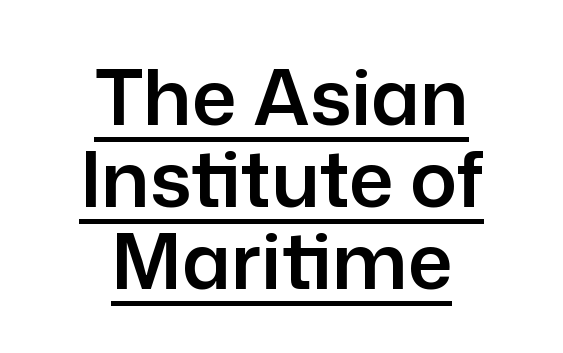
The image shows 78 px sans-serif type, upright; set centered, tight line spacing (1.05x), normal letter spacing, underlined; low stroke contrast and a medium x-height.
